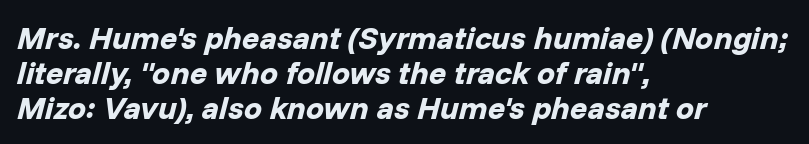
Q: Is the text bold? A: Yes.
Q: Is the text italic (slanted)? A: Yes, it leans right by about 14 degrees.
Q: Is the text underlined? A: No.
Q: How is the paragraph aligned? A: Left-aligned.
Q: Is the spacing between letters normal or unusually wide? A: Normal.
Q: Is the spacing between lines tight, normal or loose? A: Tight.
Q: Width (condensed, normal, or wide)? A: Normal.
Q: Stroke contrast? A: Low.
Q: x-height? A: Medium.
Q: Monospaced? A: No.
